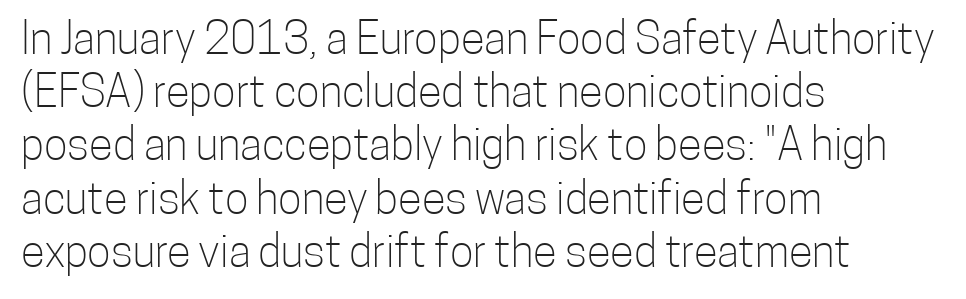
Q: Is the text bold? A: No.
Q: Is the text italic (slanted)? A: No, it is upright.
Q: Is the typeface a serif or a sans-serif typeface? A: Sans-serif.
Q: Is the text underlined? A: No.
Q: How is the paragraph aligned? A: Left-aligned.
Q: Is the spacing between letters normal or unusually wide? A: Normal.
Q: Width (condensed, normal, or wide)? A: Condensed.
Q: Stroke contrast? A: Low.
Q: x-height? A: Medium.
Q: Monospaced? A: No.
